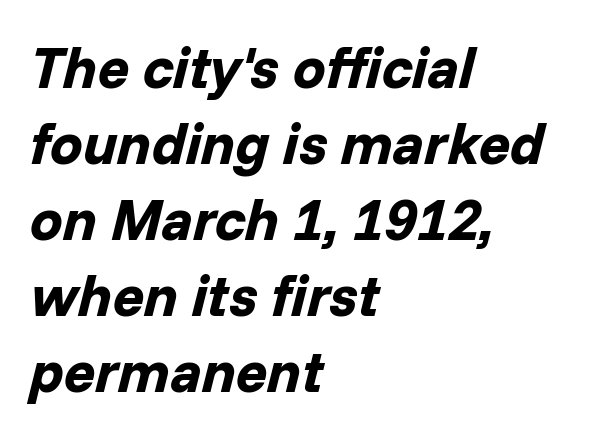
Q: Is the text bold? A: Yes.
Q: Is the text italic (slanted)? A: Yes, it leans right by about 14 degrees.
Q: Is the text underlined? A: No.
Q: How is the paragraph aligned? A: Left-aligned.
Q: Is the spacing between letters normal or unusually wide? A: Normal.
Q: Is the spacing between lines tight, normal or loose? A: Normal.
Q: Width (condensed, normal, or wide)? A: Normal.
Q: Stroke contrast? A: Low.
Q: x-height? A: Medium.
Q: Monospaced? A: No.
